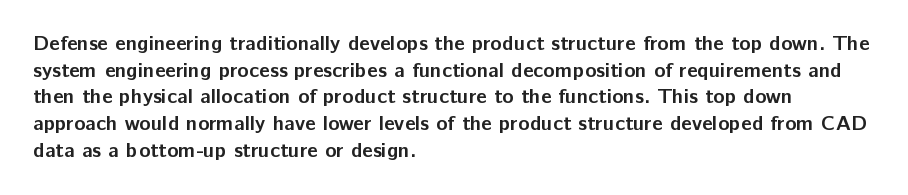
Honestly, the row spacing looks completely unremarkable. Posture: upright roman. Plenty of ink on the page — the face is bold. Typeset ragged right — the left edge is the straight one.
